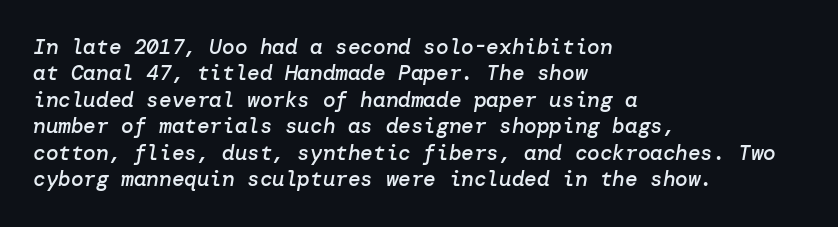
Q: Is the text bold? A: Semi-bold.
Q: Is the text italic (slanted)? A: Yes, it leans right by about 10 degrees.
Q: Is the text underlined? A: No.
Q: How is the paragraph aligned? A: Left-aligned.
Q: Is the spacing between letters normal or unusually wide? A: Normal.
Q: Is the spacing between lines tight, normal or loose? A: Normal.
